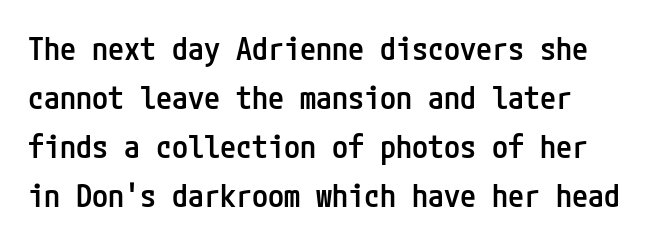
The image shows 32 px semibold, condensed sans-serif type, upright; set normal line spacing (1.53x), normal letter spacing, not underlined; low stroke contrast and a medium x-height.
